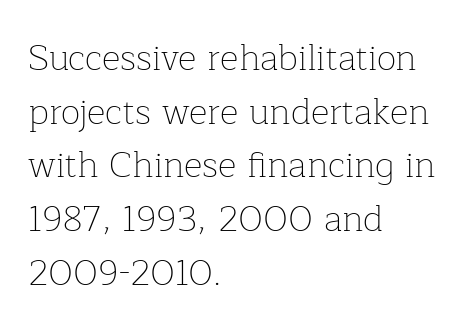
Q: Is the text bold? A: No.
Q: Is the text italic (slanted)? A: No, it is upright.
Q: Is the typeface a serif or a sans-serif typeface? A: Serif.
Q: Is the text underlined? A: No.
Q: How is the paragraph aligned? A: Left-aligned.
Q: Is the spacing between letters normal or unusually wide? A: Normal.
Q: Is the spacing between lines tight, normal or loose? A: Normal.
Q: Width (condensed, normal, or wide)? A: Normal.
Q: Stroke contrast? A: Low.
Q: x-height? A: Medium.
Q: Monospaced? A: No.
